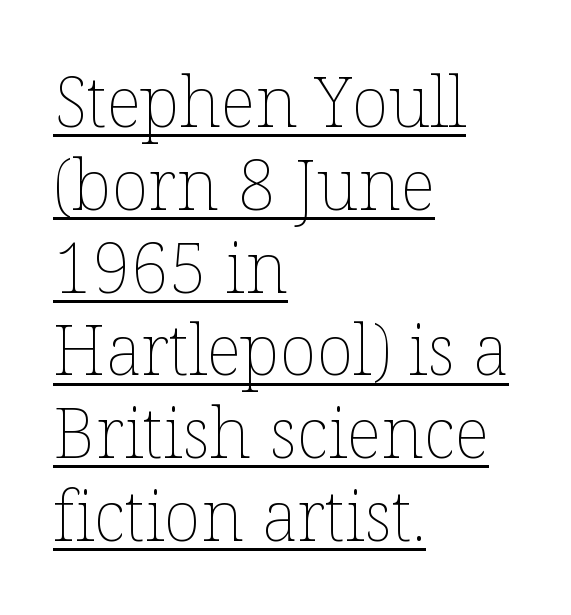
{"italic": "no", "bold": "no", "weight": "thin", "width": "normal", "stroke_contrast": "low", "x_height": "medium", "monospaced": "no", "underline": "yes", "align": "left", "line_spacing_ratio": 1.2, "letter_spacing": "normal", "letter_spacing_em": 0.0, "glyph_px": 69}
